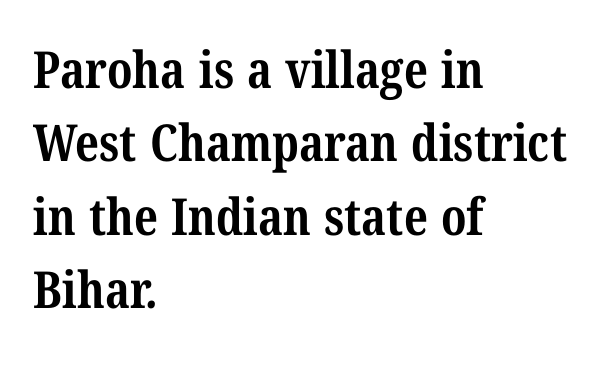
Q: Is the text bold? A: Yes.
Q: Is the typeface a serif or a sans-serif typeface? A: Serif.
Q: Is the text underlined? A: No.
Q: How is the paragraph aligned? A: Left-aligned.
Q: Is the spacing between letters normal or unusually wide? A: Normal.
Q: Is the spacing between lines tight, normal or loose? A: Normal.
Q: Width (condensed, normal, or wide)? A: Condensed.
Q: Stroke contrast? A: Medium.
Q: x-height? A: Medium.
Q: Monospaced? A: No.
